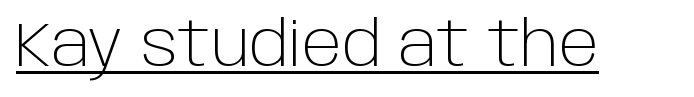
Q: Is the text bold? A: No.
Q: Is the text italic (slanted)? A: No, it is upright.
Q: Is the typeface a serif or a sans-serif typeface? A: Sans-serif.
Q: Is the text underlined? A: Yes.
Q: Is the spacing between letters normal or unusually wide? A: Normal.
Q: Width (condensed, normal, or wide)? A: Normal.
Q: Stroke contrast? A: Low.
Q: x-height? A: Large.
Q: Monospaced? A: No.
